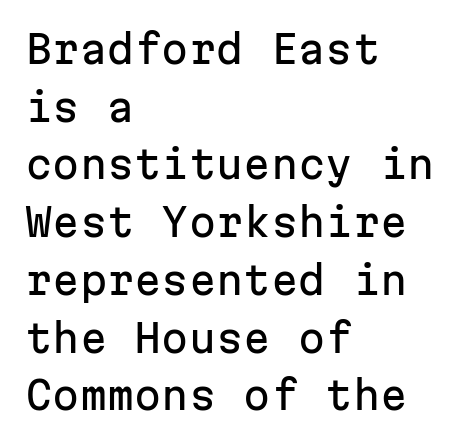
Q: Is the text italic (slanted)? A: No, it is upright.
Q: Is the typeface a serif or a sans-serif typeface? A: Sans-serif.
Q: Is the text underlined? A: No.
Q: How is the paragraph aligned? A: Left-aligned.
Q: Is the spacing between letters normal or unusually wide? A: Normal.
Q: Is the spacing between lines tight, normal or loose? A: Normal.
Q: Width (condensed, normal, or wide)? A: Normal.
Q: Stroke contrast? A: Low.
Q: x-height? A: Medium.
Q: Monospaced? A: Yes.
